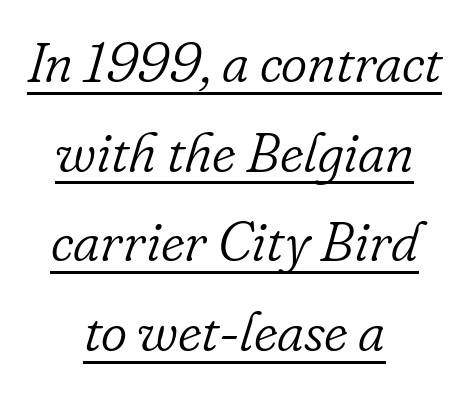
Q: Is the text bold? A: No.
Q: Is the text italic (slanted)? A: Yes, it leans right by about 16 degrees.
Q: Is the typeface a serif or a sans-serif typeface? A: Serif.
Q: Is the text underlined? A: Yes.
Q: How is the paragraph aligned? A: Centered.
Q: Is the spacing between letters normal or unusually wide? A: Normal.
Q: Is the spacing between lines tight, normal or loose? A: Normal.
Q: Width (condensed, normal, or wide)? A: Normal.
Q: Stroke contrast? A: Low.
Q: x-height? A: Small.
Q: Monospaced? A: No.
